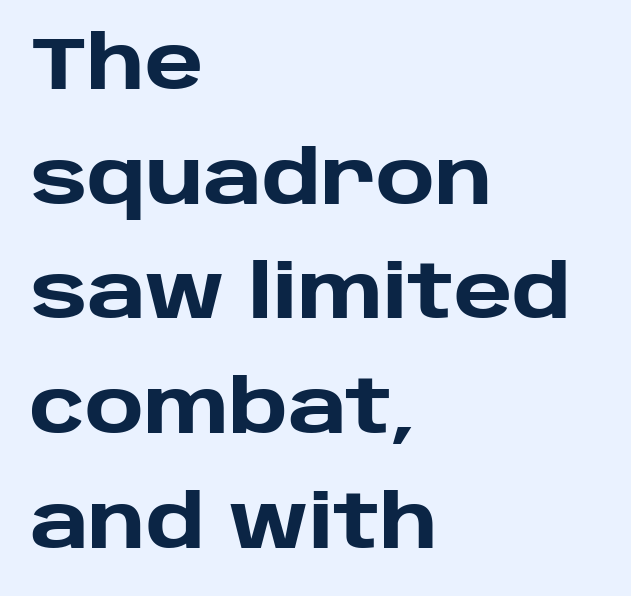
Q: Is the text bold? A: Yes.
Q: Is the text italic (slanted)? A: No, it is upright.
Q: Is the typeface a serif or a sans-serif typeface? A: Sans-serif.
Q: Is the text underlined? A: No.
Q: How is the paragraph aligned? A: Left-aligned.
Q: Is the spacing between letters normal or unusually wide? A: Normal.
Q: Is the spacing between lines tight, normal or loose? A: Normal.
Q: Width (condensed, normal, or wide)? A: Normal.
Q: Stroke contrast? A: Low.
Q: x-height? A: Large.
Q: Monospaced? A: No.
